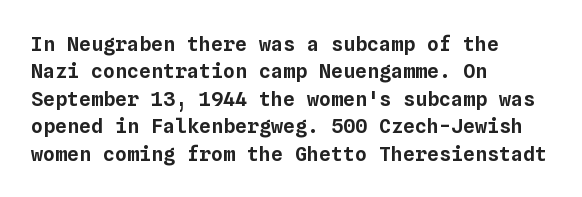
{"italic": "no", "underline": "no", "align": "left", "line_spacing": "normal", "line_spacing_ratio": 1.37, "letter_spacing": "normal", "letter_spacing_em": 0.0, "glyph_px": 20}
